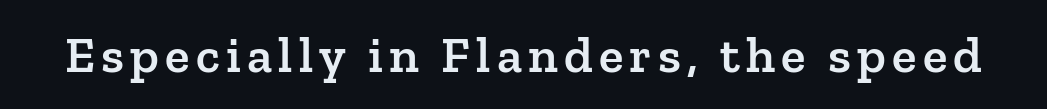
The image shows 51 px semibold serif type, upright; set not underlined; low stroke contrast and a medium x-height.
